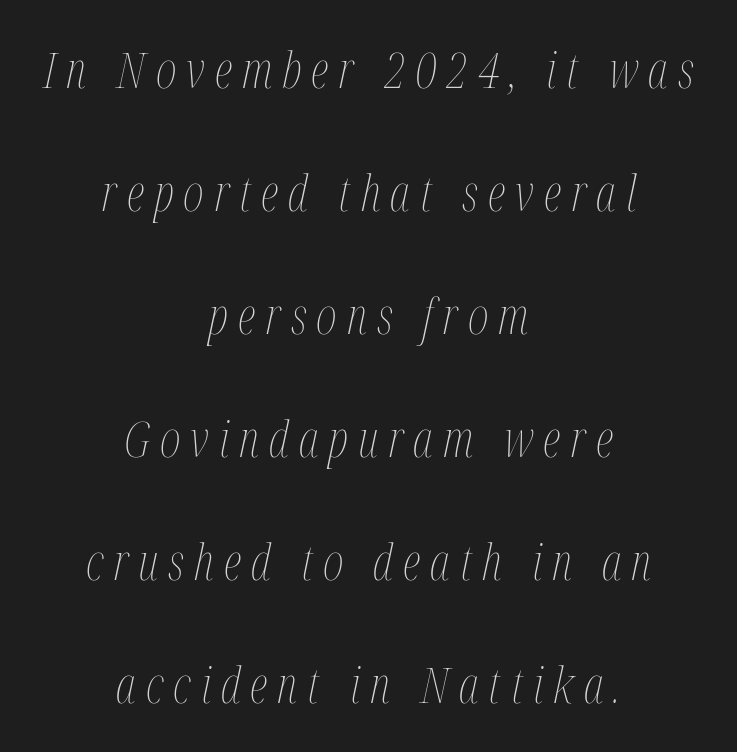
{"italic": "yes", "lean": "right", "slant_degrees": 12, "bold": "no", "weight": "thin", "width": "condensed", "stroke_contrast": "medium", "x_height": "medium", "monospaced": "no", "underline": "no", "align": "center", "line_spacing": "loose", "line_spacing_ratio": 2.46, "letter_spacing": "wide", "letter_spacing_em": 0.2, "glyph_px": 50}
